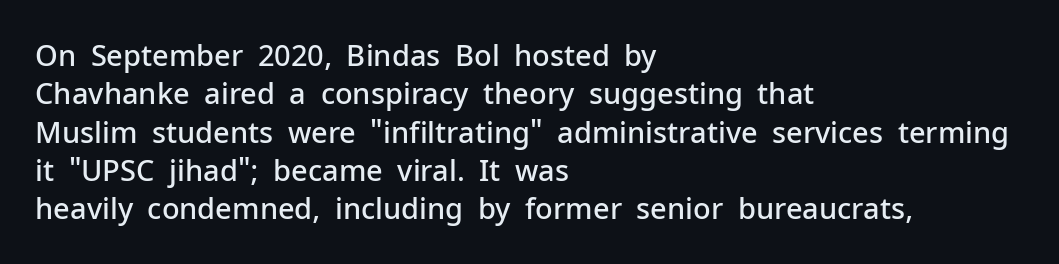
Looks like regular typesetting: each glyph gets only the width it needs. Quick note: not italic, upright. The face used here is rendered with its standard letterfit. This sample keeps an unexceptional amount of space between lines. The passage is arranged the way most books set body copy — flush left.
